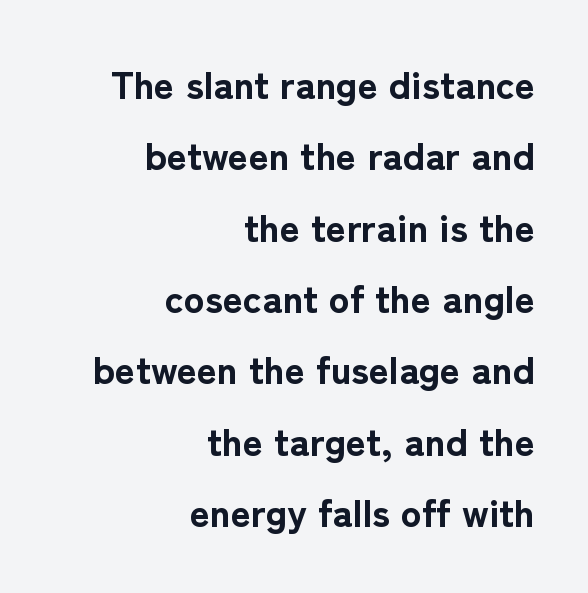
{"serif": "no", "italic": "no", "bold": "yes", "weight": "bold", "width": "normal", "stroke_contrast": "low", "x_height": "medium", "monospaced": "no", "underline": "no", "align": "right", "line_spacing_ratio": 1.83, "letter_spacing": "normal", "letter_spacing_em": 0.0, "glyph_px": 39}
